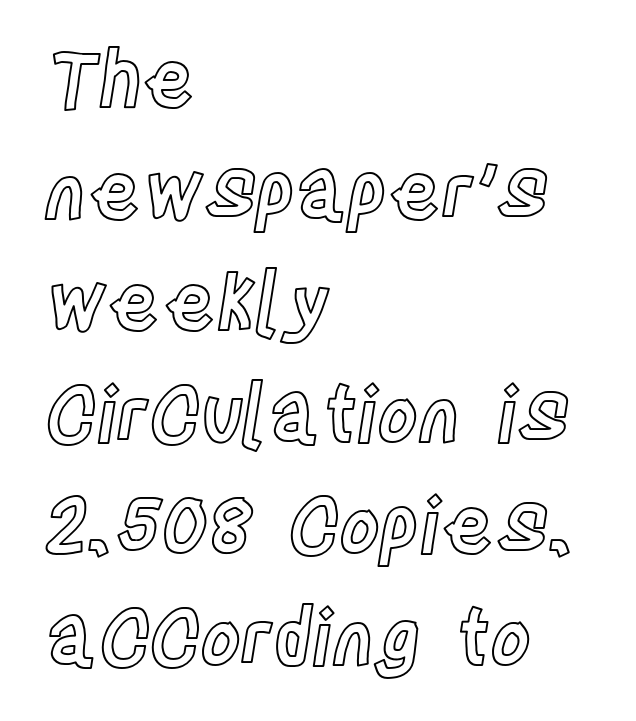
{"width": "condensed", "x_height": "large", "monospaced": "no", "underline": "no", "align": "left", "line_spacing": "normal", "line_spacing_ratio": 1.43, "letter_spacing": "normal", "letter_spacing_em": 0.0, "glyph_px": 78}
